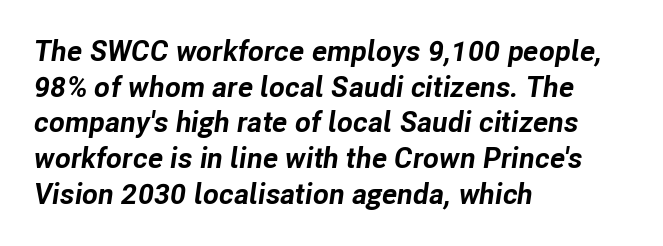
The image shows 29 px bold type, italic (leaning right); set left-aligned, line spacing 1.23x, normal letter spacing, not underlined; low stroke contrast and a medium x-height.
